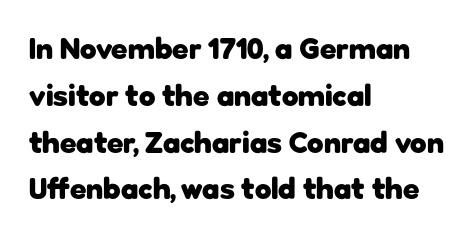
{"serif": "no", "italic": "no", "bold": "yes", "weight": "heavy", "width": "normal", "stroke_contrast": "low", "x_height": "medium", "monospaced": "no", "underline": "no", "align": "left", "line_spacing": "normal", "line_spacing_ratio": 1.56, "letter_spacing": "normal", "letter_spacing_em": 0.0, "glyph_px": 30}
